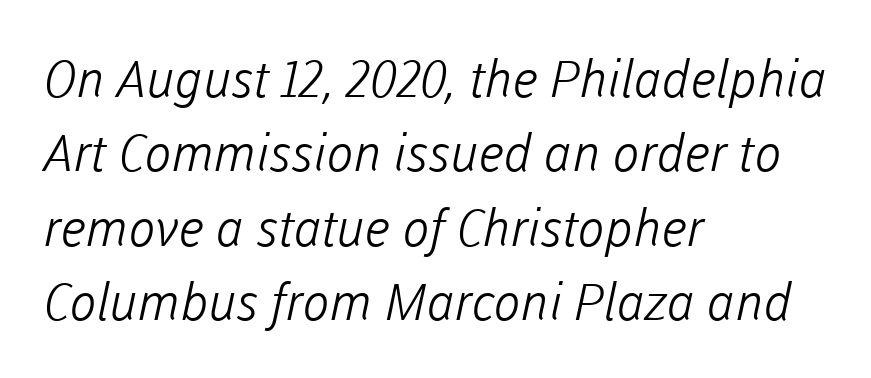
{"serif": "no", "bold": "no", "weight": "light", "width": "normal", "stroke_contrast": "low", "x_height": "medium", "monospaced": "no", "underline": "no", "align": "left", "line_spacing": "normal", "line_spacing_ratio": 1.46, "letter_spacing": "normal", "letter_spacing_em": 0.0, "glyph_px": 51}
